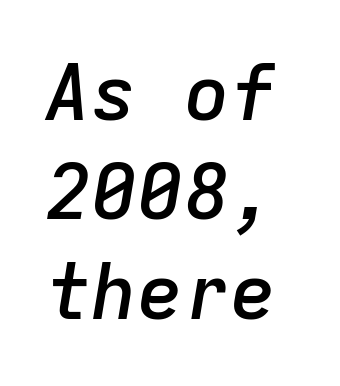
Q: Is the text bold? A: Semi-bold.
Q: Is the text italic (slanted)? A: Yes, it leans right by about 9 degrees.
Q: Is the text underlined? A: No.
Q: Is the spacing between letters normal or unusually wide? A: Normal.
Q: Is the spacing between lines tight, normal or loose? A: Normal.
Q: Width (condensed, normal, or wide)? A: Normal.
Q: Stroke contrast? A: Low.
Q: x-height? A: Medium.
Q: Monospaced? A: Yes.
